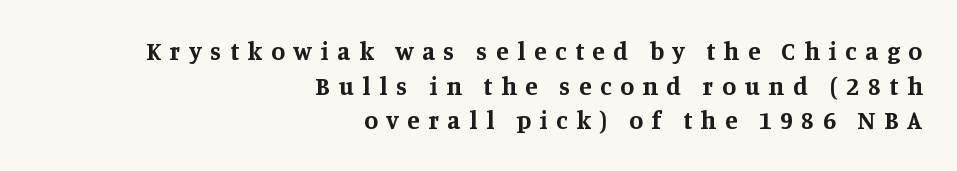
The setting favours the right margin, as signatures and pull-quotes sometimes do. Rendered with straight, roman letterforms. You'd pick this weight for a headline — it's a proper bold. This rendering features lettering with no underline. Each new line begins a customary step beneath the previous one. How are the letters spaced? Widely, with obvious added tracking.
